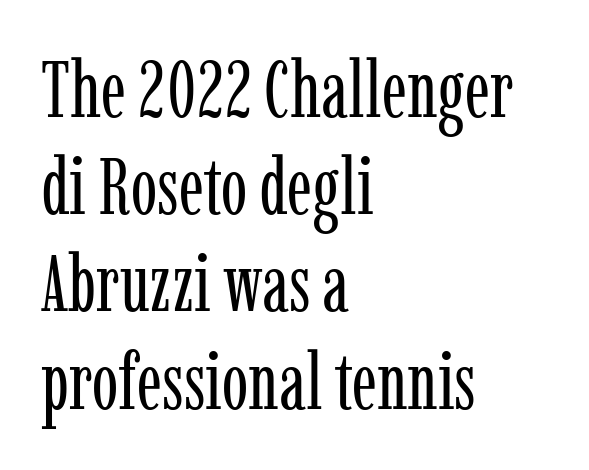
Posture: straight, roman, zero tilt. Letters have the restrained weight of plain body copy at most. Varying glyph widths throughout — classic text-font behaviour. Glance below the letters and you will spot only blank space. Short and long lines alike share a common starting point at left. Letter spacing: default.
